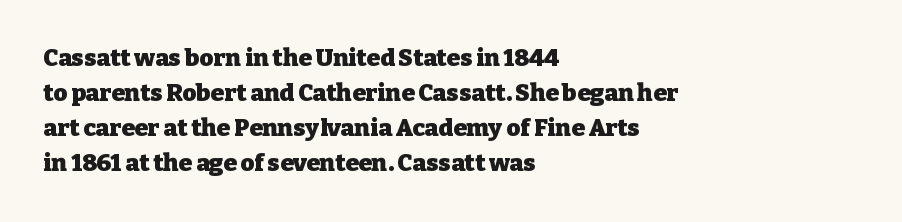
The image shows 24 px bold type, upright; set left-aligned, normal line spacing (1.46x), normal letter spacing, not underlined.
